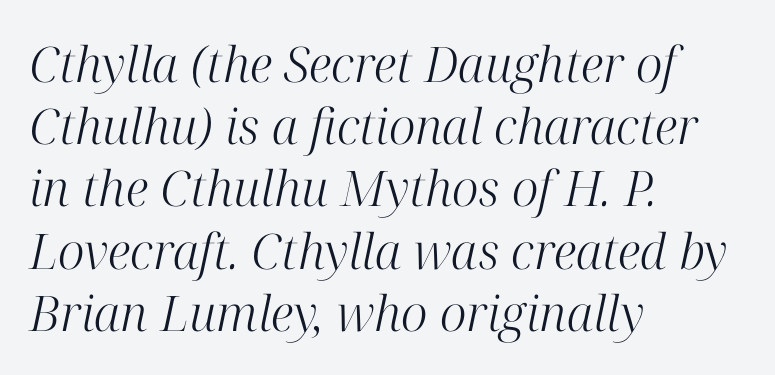
The image shows 49 px light serif type, italic (leaning right); set left-aligned, normal line spacing (1.27x), normal letter spacing, not underlined; high stroke contrast and a medium x-height.
